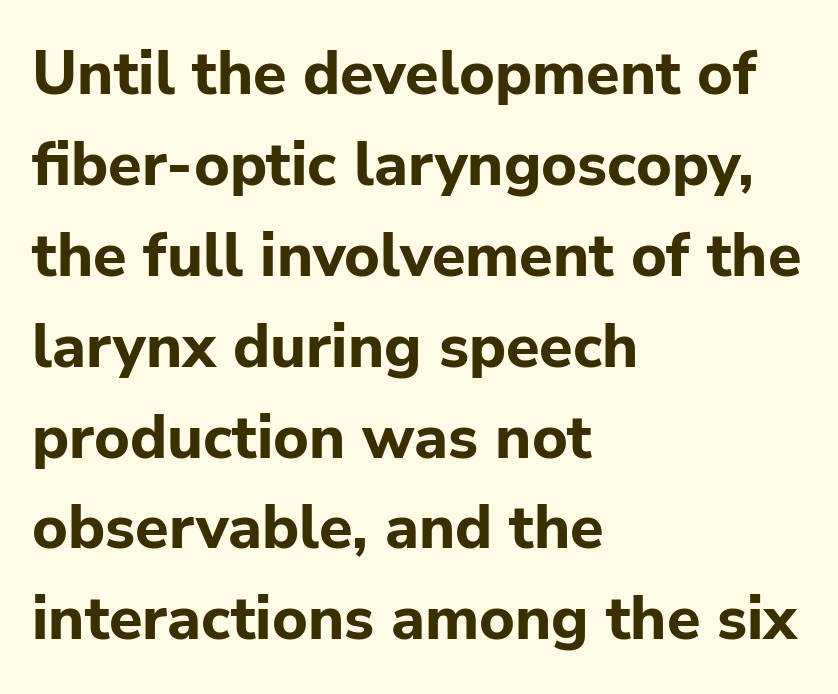
Observe the absence of serifs on each vertical stroke in this sample. The font's upright variant was chosen for this text. Here the designer chose a conventional face with non-uniform glyph widths. Typeset ragged right — the left edge is the straight one. As a designer I'd log this as weight 700, bold.
